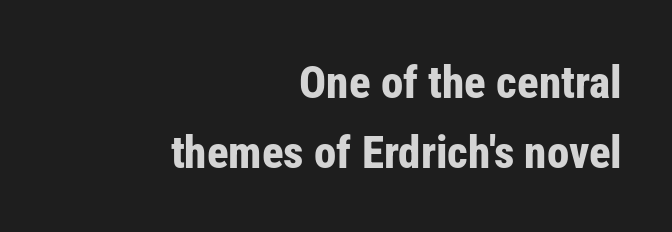
Q: Is the text bold? A: Yes.
Q: Is the text italic (slanted)? A: No, it is upright.
Q: Is the typeface a serif or a sans-serif typeface? A: Sans-serif.
Q: Is the text underlined? A: No.
Q: How is the paragraph aligned? A: Right-aligned.
Q: Is the spacing between letters normal or unusually wide? A: Normal.
Q: Is the spacing between lines tight, normal or loose? A: Normal.
Q: Width (condensed, normal, or wide)? A: Condensed.
Q: Stroke contrast? A: Low.
Q: x-height? A: Medium.
Q: Monospaced? A: No.
